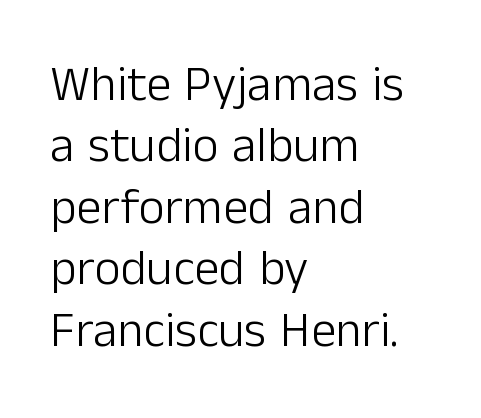
The image shows 50 px light sans-serif type, upright; set left-aligned, line spacing 1.23x, normal letter spacing, not underlined; low stroke contrast and a medium x-height.
